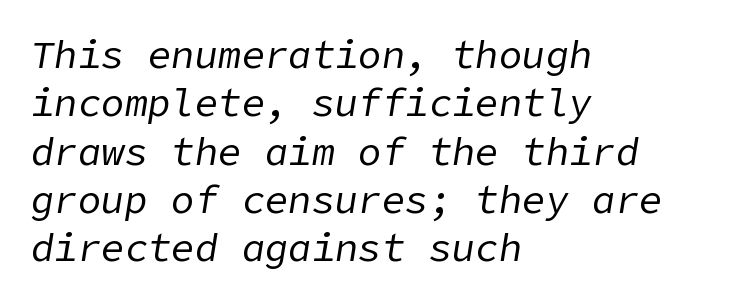
Caption: face not bold, strokes unweighted. The baseline area is clear. Teacher's note: observe the even left margin — that is flush-left alignment. The face used here has a pronounced slope to its letters. The passage shown has conventional tracking throughout.
